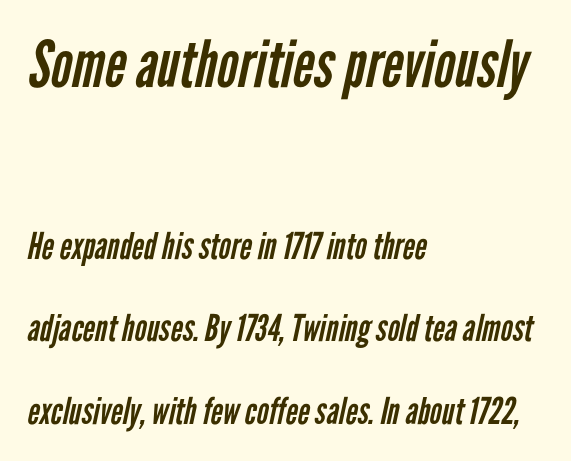
Q: Is the text bold? A: No.
Q: Is the typeface a serif or a sans-serif typeface? A: Sans-serif.
Q: Is the text underlined? A: No.
Q: How is the paragraph aligned? A: Left-aligned.
Q: Is the spacing between letters normal or unusually wide? A: Normal.
Q: Is the spacing between lines tight, normal or loose? A: Loose.
Q: Which block of text is set in a larger size, the first (top) or the second (bottom)? A: The first (top) one.
Q: Width (condensed, normal, or wide)? A: Condensed.
Q: Stroke contrast? A: Low.
Q: x-height? A: Medium.
Q: Monospaced? A: No.
